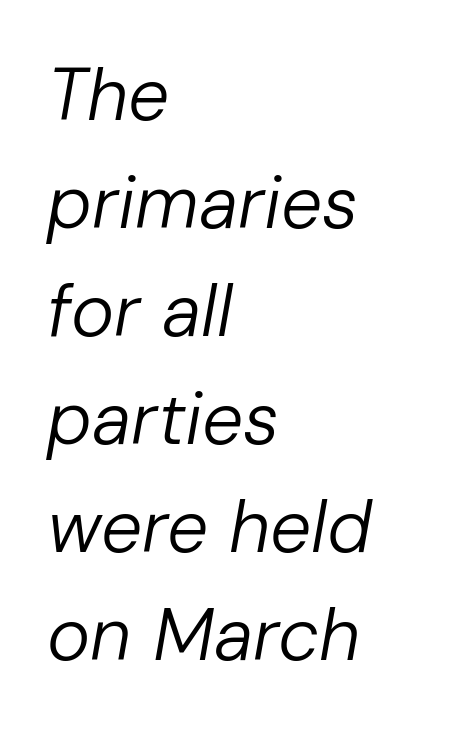
The letterforms sit at book weight or below. The lines are quadded left. There's an unmistakable incline to the writing here. If you measured baseline to baseline, you'd find a middling distance.
